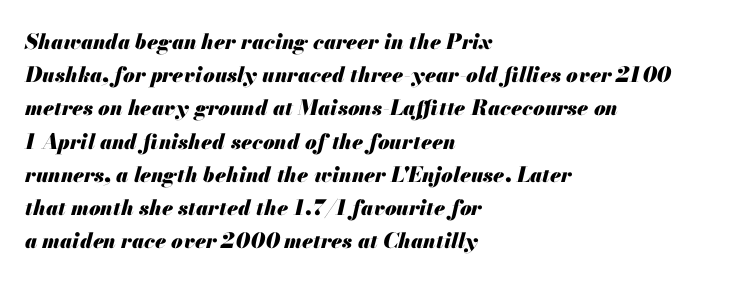
{"italic": "yes", "lean": "right", "slant_degrees": 13, "bold": "yes", "underline": "no", "align": "left", "line_spacing": "normal", "line_spacing_ratio": 1.58, "letter_spacing": "normal", "letter_spacing_em": 0.0, "glyph_px": 21}
